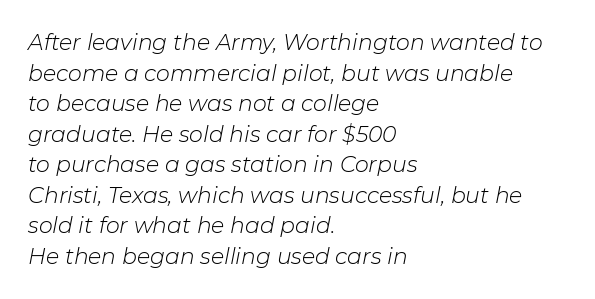
{"italic": "yes", "lean": "right", "slant_degrees": 11, "bold": "no", "underline": "no", "align": "left", "line_spacing": "normal", "line_spacing_ratio": 1.39, "letter_spacing": "normal", "letter_spacing_em": 0.0, "glyph_px": 22}
